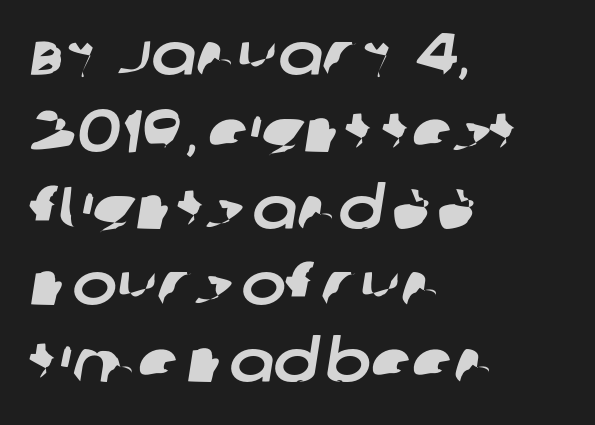
The image shows 60 px sans-serif type; set left-aligned, normal line spacing (1.28x), normal letter spacing, not underlined; low stroke contrast and a large x-height.
